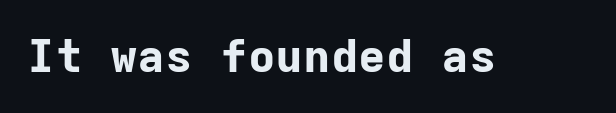
The image shows 46 px bold sans-serif type, upright, monospaced; set normal letter spacing, not underlined; low stroke contrast and a medium x-height.
